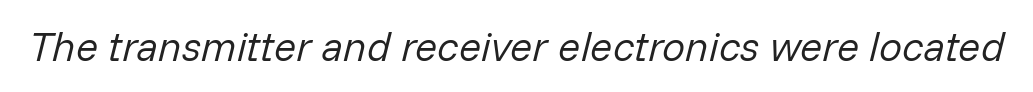
Q: Is the text bold? A: No.
Q: Is the text italic (slanted)? A: Yes, it leans right by about 14 degrees.
Q: Is the text underlined? A: No.
Q: Is the spacing between letters normal or unusually wide? A: Normal.
Q: Width (condensed, normal, or wide)? A: Normal.
Q: Stroke contrast? A: Low.
Q: x-height? A: Medium.
Q: Monospaced? A: No.
